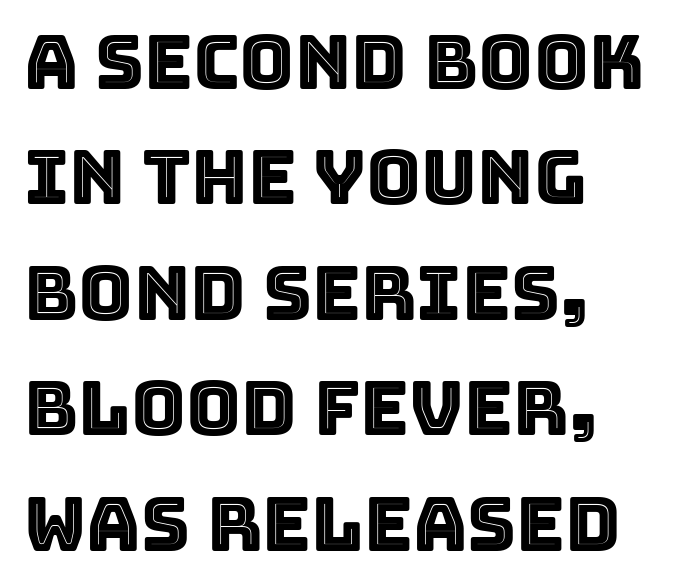
{"italic": "no", "width": "normal", "x_height": "large", "monospaced": "no", "underline": "no", "line_spacing": "normal", "line_spacing_ratio": 1.54, "letter_spacing": "normal", "letter_spacing_em": 0.0, "glyph_px": 75}
